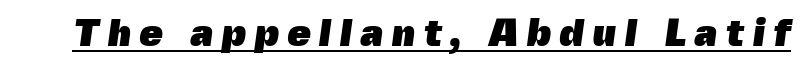
{"serif": "no", "bold": "yes", "weight": "heavy", "width": "normal", "x_height": "medium", "monospaced": "no", "underline": "yes", "letter_spacing": "wide", "letter_spacing_em": 0.21, "glyph_px": 38}
